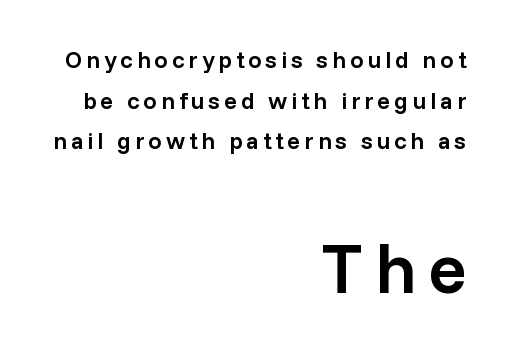
Compare the two chunks: the lower has the greater cap height. The zone under the glyphs is completely vacant. Proportional: the letters do not fall into vertical columns. Typographic density is moderately raised because the face is semibold. It's the straight-up-and-down kind of type.
